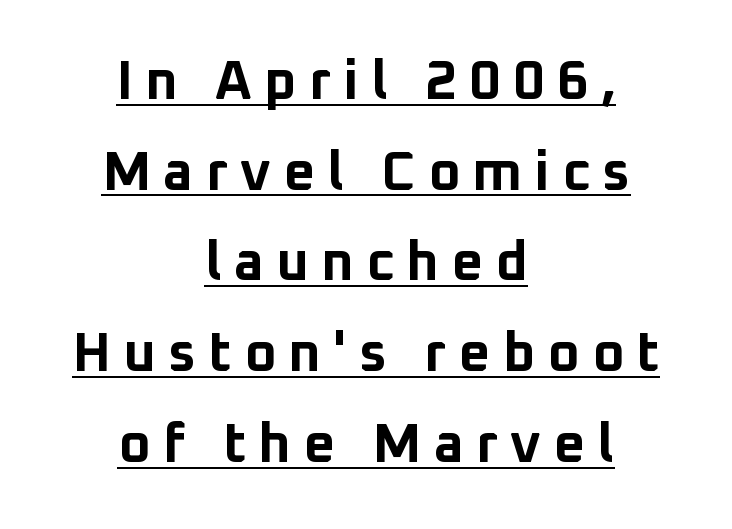
Is this a fixed-width face? No — the glyphs have proportional, varying widths. These characters rest on top of a visible drawn line. Display-style spreading of the glyphs; the letterfit is very open. Alignment: centered. Nope, not italic — everything's standing straight. Serifs: no, the terminals of the letterforms are clean.
